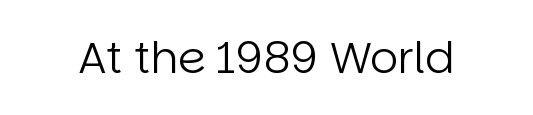
{"serif": "no", "italic": "no", "bold": "no", "weight": "regular", "width": "normal", "stroke_contrast": "low", "x_height": "large", "monospaced": "no", "underline": "no", "letter_spacing": "normal", "letter_spacing_em": 0.0, "glyph_px": 44}
